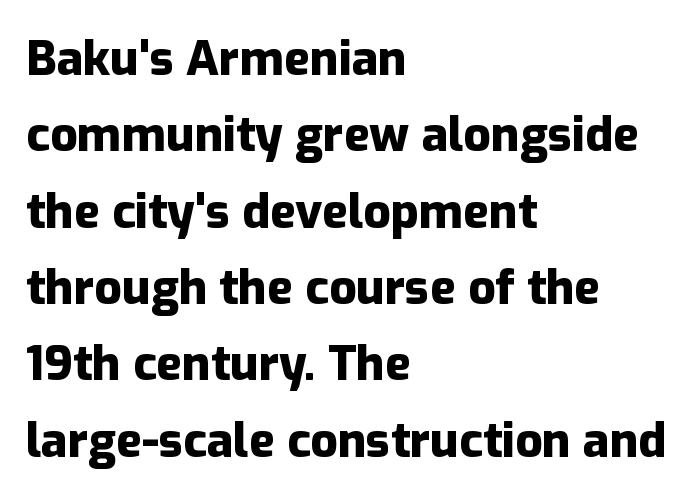
Q: Is the text bold? A: Yes.
Q: Is the text italic (slanted)? A: No, it is upright.
Q: Is the typeface a serif or a sans-serif typeface? A: Sans-serif.
Q: Is the text underlined? A: No.
Q: How is the paragraph aligned? A: Left-aligned.
Q: Is the spacing between letters normal or unusually wide? A: Normal.
Q: Is the spacing between lines tight, normal or loose? A: Normal.
Q: Width (condensed, normal, or wide)? A: Normal.
Q: Stroke contrast? A: Low.
Q: x-height? A: Medium.
Q: Monospaced? A: No.
